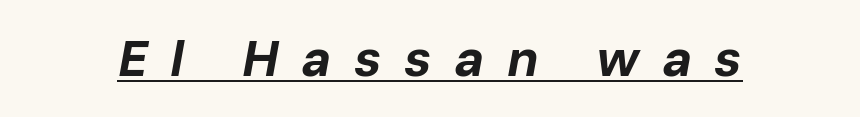
The image shows 51 px bold type, italic (leaning right); set unusually wide letter spacing (+0.44 em), underlined; low stroke contrast and a medium x-height.
